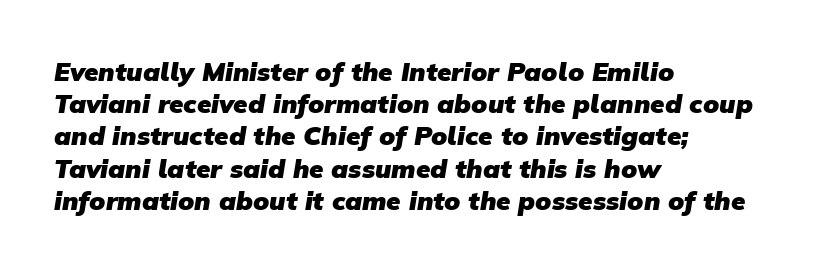
The image shows 26 px bold type; set left-aligned, line spacing 1.24x, normal letter spacing, not underlined.
